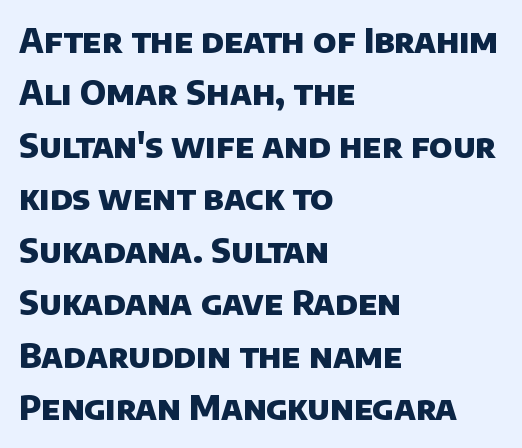
The image shows 33 px heavy sans-serif type; set left-aligned, normal line spacing (1.59x), normal letter spacing, not underlined; low stroke contrast and a large x-height.
